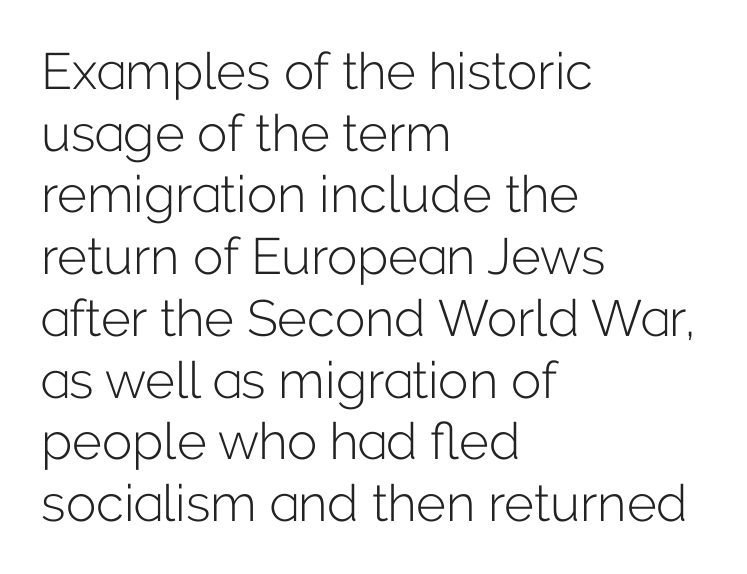
The image shows 51 px light sans-serif type, upright; set left-aligned, line spacing 1.21x, normal letter spacing, not underlined; low stroke contrast and a medium x-height.
